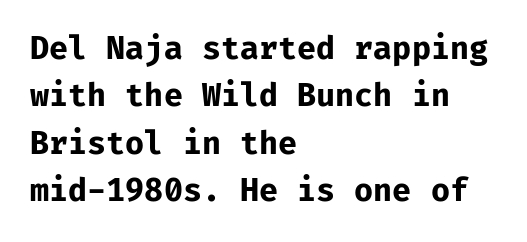
The image shows 31 px bold sans-serif type, upright; set left-aligned, normal line spacing (1.53x), normal letter spacing, not underlined; low stroke contrast and a medium x-height.
